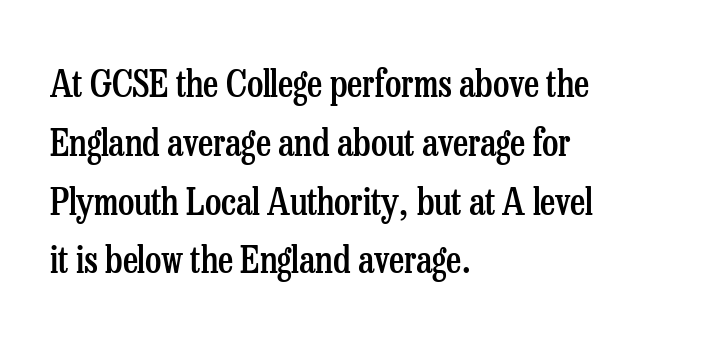
The image shows 37 px semibold, condensed serif type, upright; set left-aligned, normal line spacing (1.59x), normal letter spacing, not underlined; low stroke contrast and a medium x-height.
